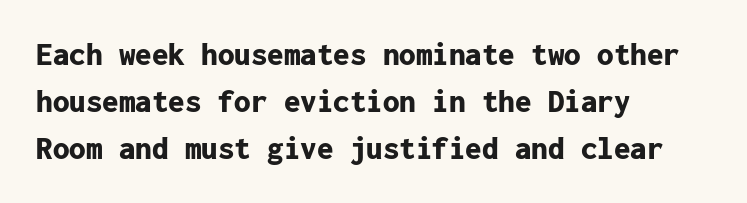
Q: Is the text bold? A: Yes.
Q: Is the text italic (slanted)? A: No, it is upright.
Q: Is the typeface a serif or a sans-serif typeface? A: Sans-serif.
Q: Is the text underlined? A: No.
Q: How is the paragraph aligned? A: Left-aligned.
Q: Is the spacing between letters normal or unusually wide? A: Normal.
Q: Is the spacing between lines tight, normal or loose? A: Normal.
Q: Width (condensed, normal, or wide)? A: Normal.
Q: Stroke contrast? A: Low.
Q: x-height? A: Medium.
Q: Monospaced? A: Yes.
